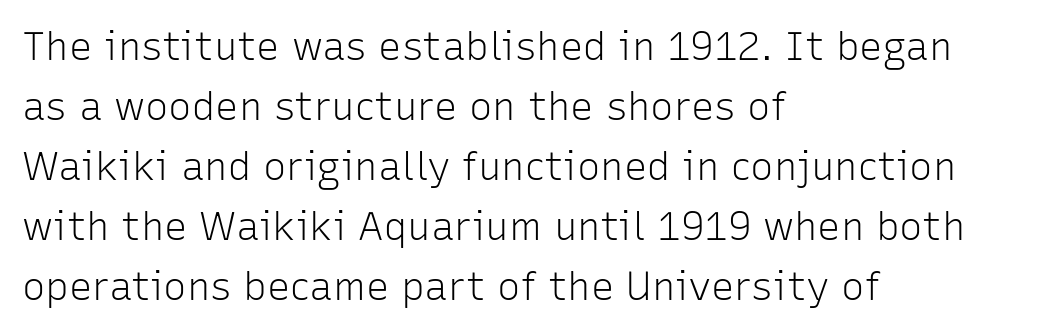
The image shows 39 px light sans-serif type, upright; set left-aligned, normal line spacing (1.54x), normal letter spacing, not underlined; low stroke contrast and a medium x-height.
